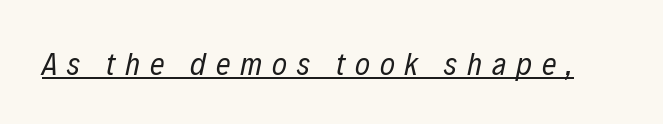
Think of a printed novel: that variable character pitch is what you see here. Beneath each row of characters lies a ruled line. The font's italic variant was chosen for this text. These lines have a slow, spaced-out rhythm from letter to letter. Is the stroke heavy? The answer is a plain regular-or-lighter.
